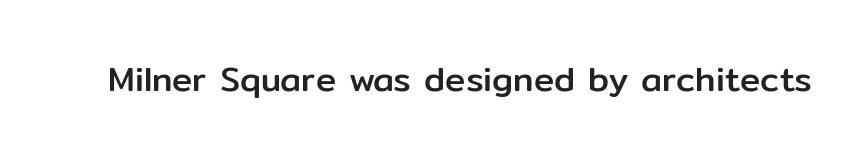
Look at the bottom of the vertical strokes: they stop flat, with no serifs. Just letters on the line, the space beneath them empty. A typesetter would call this proportional, since set widths differ per character. The lettering holds an erect, upright posture throughout. The horizontal fit of the characters is conventional and even.
